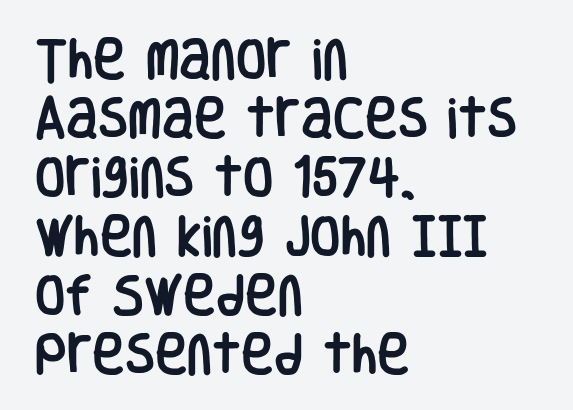
Q: Is the text italic (slanted)? A: No, it is upright.
Q: Is the typeface a serif or a sans-serif typeface? A: Sans-serif.
Q: Is the text underlined? A: No.
Q: How is the paragraph aligned? A: Left-aligned.
Q: Is the spacing between letters normal or unusually wide? A: Normal.
Q: Is the spacing between lines tight, normal or loose? A: Normal.
Q: Width (condensed, normal, or wide)? A: Condensed.
Q: Stroke contrast? A: Low.
Q: x-height? A: Large.
Q: Monospaced? A: No.
